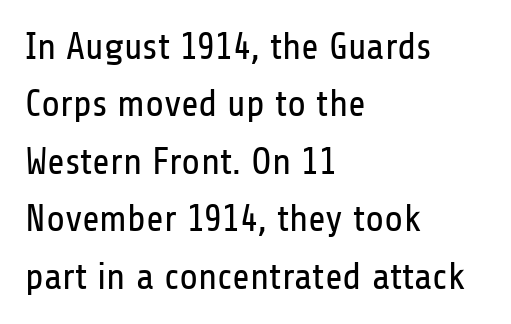
The image shows 38 px regular-weight, condensed sans-serif type, upright; set left-aligned, normal line spacing (1.51x), normal letter spacing, not underlined; low stroke contrast and a medium x-height.
